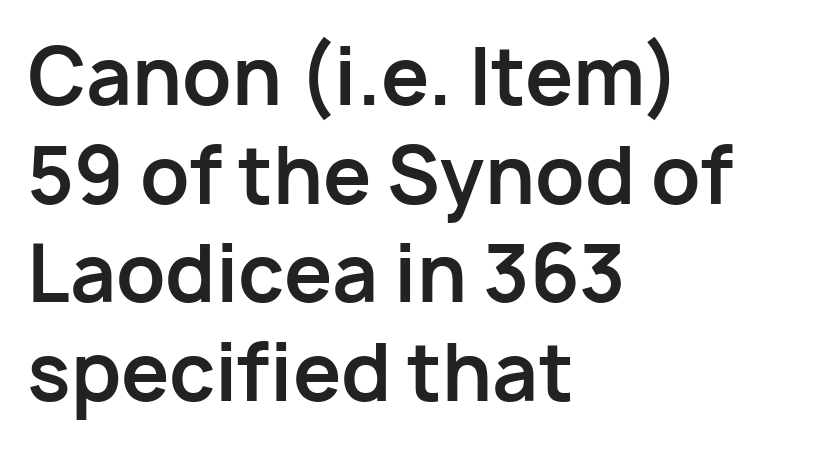
Q: Is the text bold? A: Yes.
Q: Is the text italic (slanted)? A: No, it is upright.
Q: Is the typeface a serif or a sans-serif typeface? A: Sans-serif.
Q: Is the text underlined? A: No.
Q: How is the paragraph aligned? A: Left-aligned.
Q: Is the spacing between letters normal or unusually wide? A: Normal.
Q: Is the spacing between lines tight, normal or loose? A: Normal.
Q: Width (condensed, normal, or wide)? A: Normal.
Q: Stroke contrast? A: Low.
Q: x-height? A: Medium.
Q: Monospaced? A: No.
